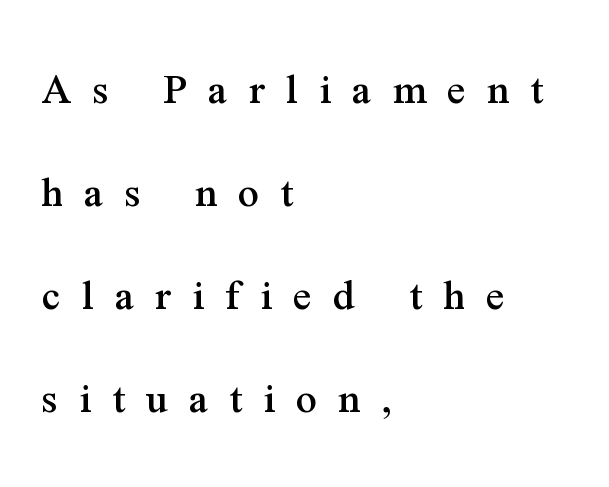
The image shows 46 px serif type, upright; set left-aligned, loose line spacing (2.24x), unusually wide letter spacing (+0.46 em), not underlined; medium stroke contrast and a medium x-height.
